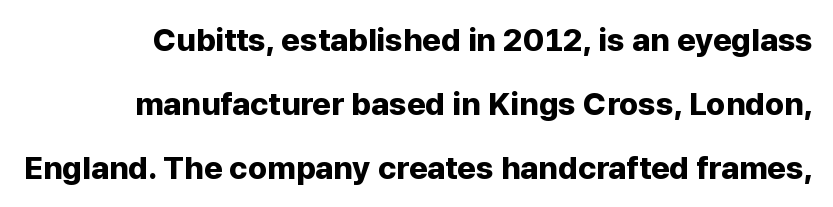
The image shows 32 px bold sans-serif type, upright; set loose line spacing (2.0x), normal letter spacing, not underlined; low stroke contrast and a medium x-height.
